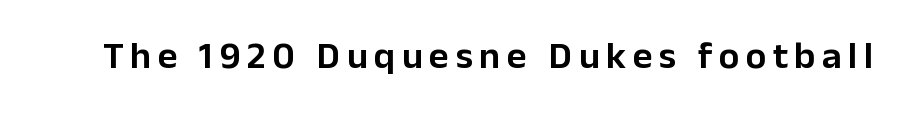
Note the varied advance widths — an 'i' is clearly narrower than an 'm'. Each letter's strokes conclude bluntly, with no projecting serifs. You can tell it's not italic because the verticals are truly vertical. Lines of text with bare space underneath.
